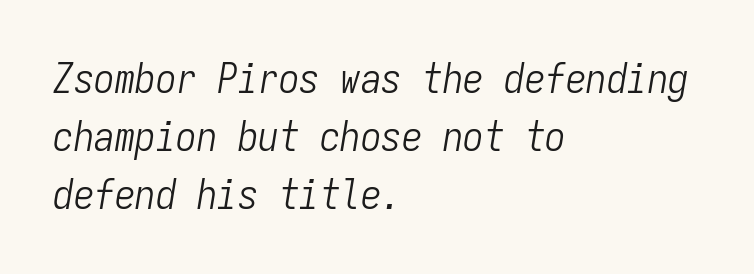
The image shows 41 px light, condensed type, italic (leaning right), monospaced; set left-aligned, normal line spacing (1.41x), normal letter spacing, not underlined; low stroke contrast and a medium x-height.
